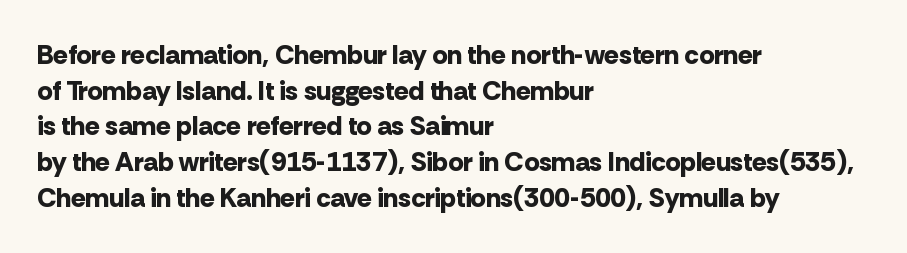
{"italic": "no", "bold": "yes", "underline": "no", "align": "left", "line_spacing": "normal", "line_spacing_ratio": 1.32, "letter_spacing": "normal", "letter_spacing_em": 0.0, "glyph_px": 27}
